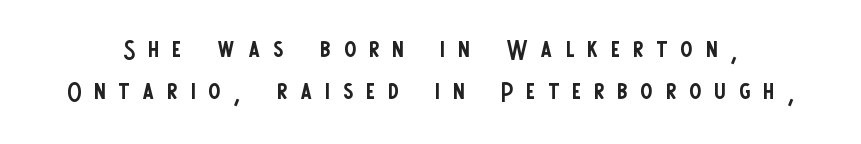
{"serif": "no", "italic": "no", "bold": "no", "weight": "regular", "width": "condensed", "stroke_contrast": "low", "x_height": "large", "monospaced": "no", "underline": "no", "line_spacing_ratio": 1.21, "letter_spacing": "wide", "letter_spacing_em": 0.38, "glyph_px": 35}
